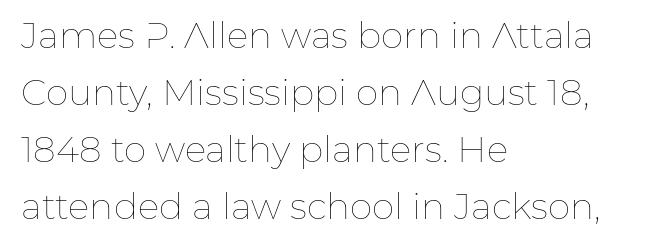
{"italic": "no", "bold": "no", "weight": "thin", "width": "normal", "stroke_contrast": "low", "x_height": "medium", "monospaced": "no", "underline": "no", "align": "left", "line_spacing": "normal", "line_spacing_ratio": 1.58, "letter_spacing": "normal", "letter_spacing_em": 0.0, "glyph_px": 36}
